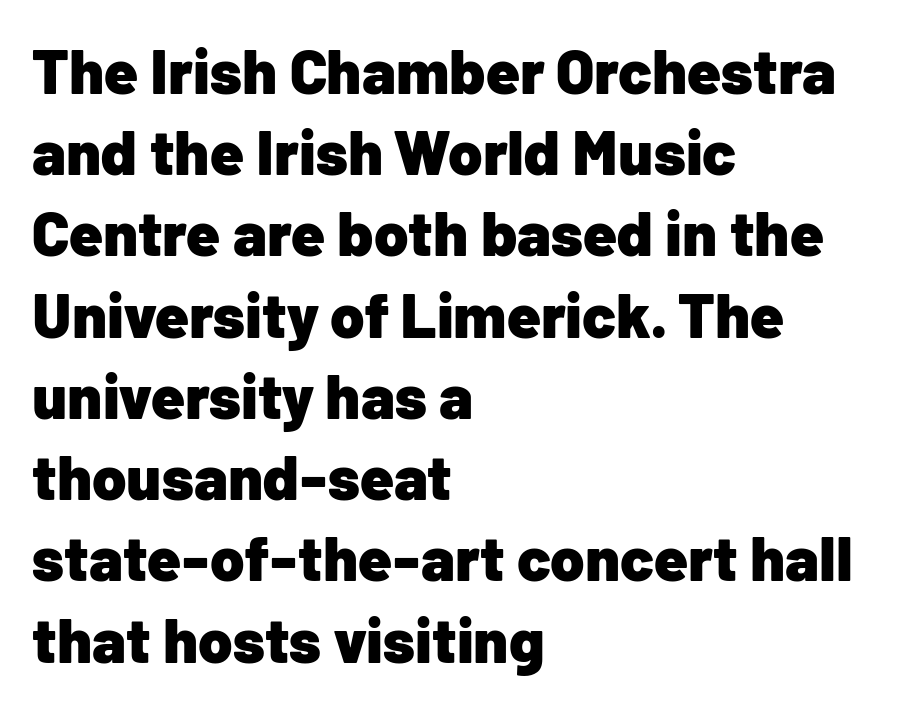
Q: Is the text bold? A: Yes.
Q: Is the text italic (slanted)? A: No, it is upright.
Q: Is the typeface a serif or a sans-serif typeface? A: Sans-serif.
Q: Is the text underlined? A: No.
Q: How is the paragraph aligned? A: Left-aligned.
Q: Is the spacing between letters normal or unusually wide? A: Normal.
Q: Is the spacing between lines tight, normal or loose? A: Normal.
Q: Width (condensed, normal, or wide)? A: Normal.
Q: Stroke contrast? A: Low.
Q: x-height? A: Medium.
Q: Monospaced? A: No.
